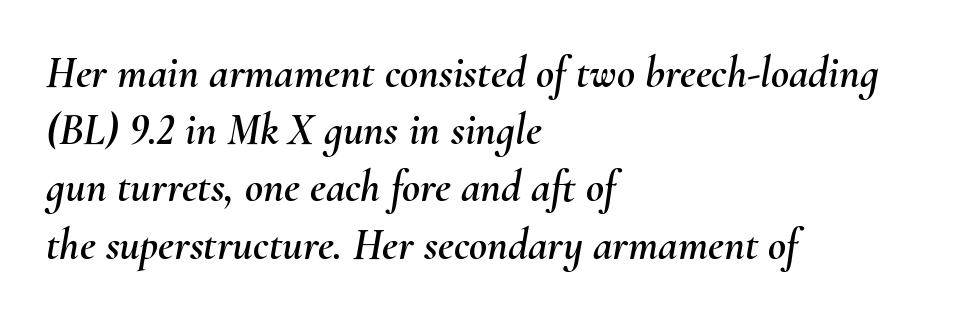
Inter-character spacing is left at the font's built-in metrics. The lines in this sample share a left origin and differ only in where they stop. When letters slant like this, we call the style italic. The rows are spaced the way most documents space them. This sample has the flowing, uneven cadence of proportional lettering. A clean baseline with only descenders dipping below it.
